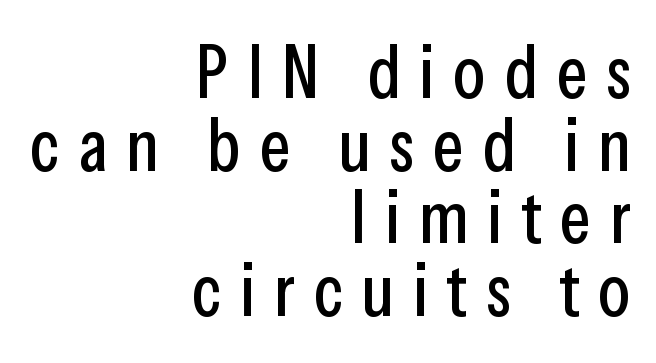
Proportional: the letters do not fall into vertical columns. Is there much room between lines? No — they nearly touch. The type is letterspaced generously, with wide tracking. One-word summary of the alignment: right. The typography opts for an upright posture over an oblique one. Bare-footed words on every line.
